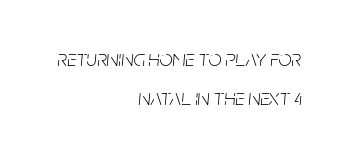
Q: Is the text bold? A: No.
Q: Is the text italic (slanted)? A: Yes, it leans right by about 5 degrees.
Q: Is the text underlined? A: No.
Q: How is the paragraph aligned? A: Right-aligned.
Q: Is the spacing between letters normal or unusually wide? A: Normal.
